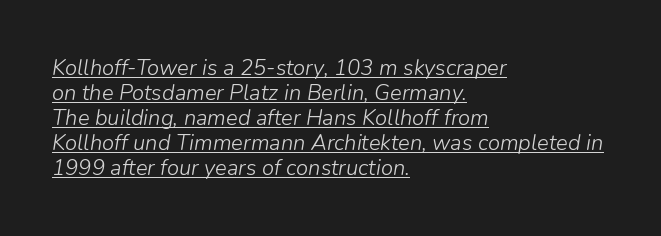
{"italic": "yes", "lean": "right", "slant_degrees": 9, "bold": "no", "underline": "yes", "align": "left", "line_spacing": "tight", "line_spacing_ratio": 1.14, "letter_spacing": "normal", "letter_spacing_em": 0.0, "glyph_px": 22}
